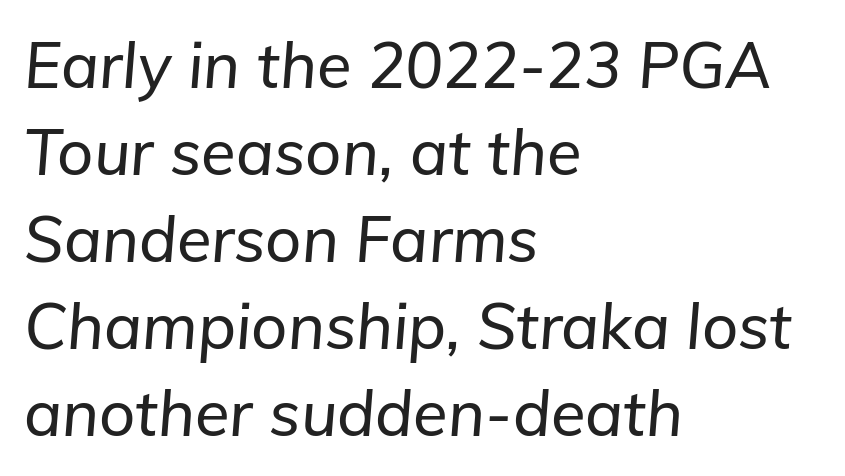
The image shows 63 px text type, italic (leaning right); set left-aligned, normal line spacing (1.38x), normal letter spacing, not underlined; low stroke contrast and a medium x-height.
